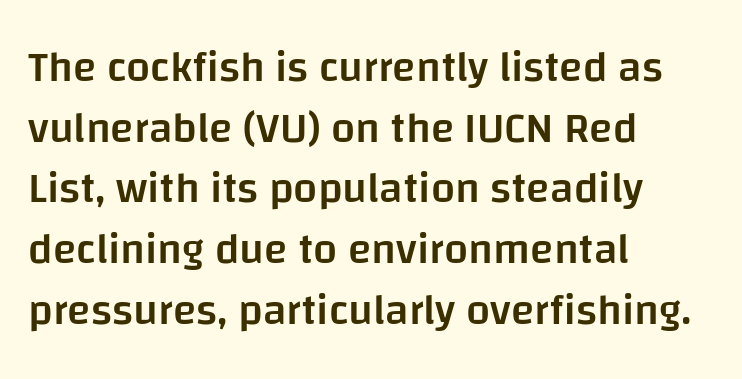
Q: Is the text bold? A: Semi-bold.
Q: Is the text italic (slanted)? A: No, it is upright.
Q: Is the typeface a serif or a sans-serif typeface? A: Sans-serif.
Q: Is the text underlined? A: No.
Q: How is the paragraph aligned? A: Left-aligned.
Q: Is the spacing between letters normal or unusually wide? A: Normal.
Q: Is the spacing between lines tight, normal or loose? A: Normal.
Q: Width (condensed, normal, or wide)? A: Normal.
Q: Stroke contrast? A: Low.
Q: x-height? A: Large.
Q: Monospaced? A: No.
